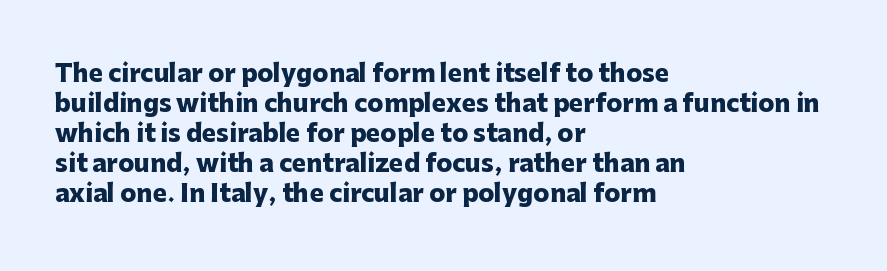
The characters look thick and weighty, a clear bold. Rows of type keep a routine distance in the vertical direction. Each word holds together tightly as a unit, with standard inter-letter gaps. Does the copy run flush right? No — it runs flush left. Beneath every word, the page is bare.
